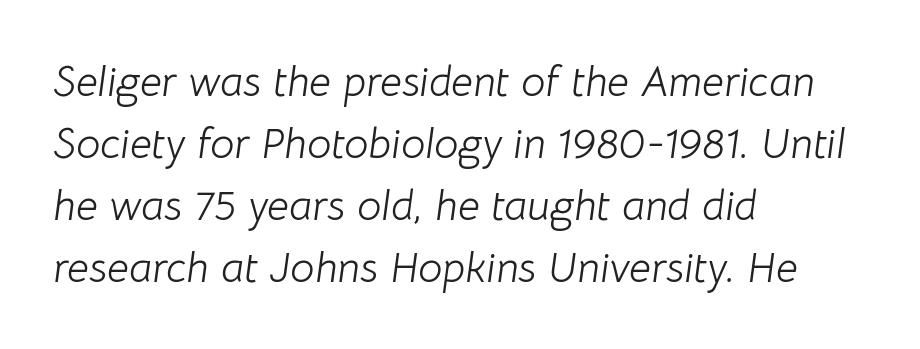
The image shows 43 px light type, italic (leaning right); set left-aligned, normal line spacing (1.44x), normal letter spacing, not underlined; low stroke contrast and a medium x-height.
